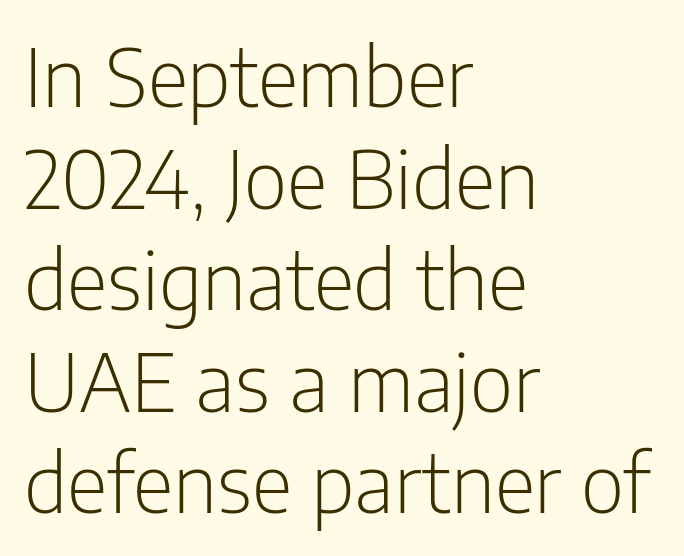
{"serif": "no", "italic": "no", "bold": "no", "weight": "light", "width": "condensed", "stroke_contrast": "low", "x_height": "medium", "monospaced": "no", "underline": "no", "align": "left", "line_spacing": "normal", "line_spacing_ratio": 1.27, "letter_spacing": "normal", "letter_spacing_em": 0.0, "glyph_px": 80}
